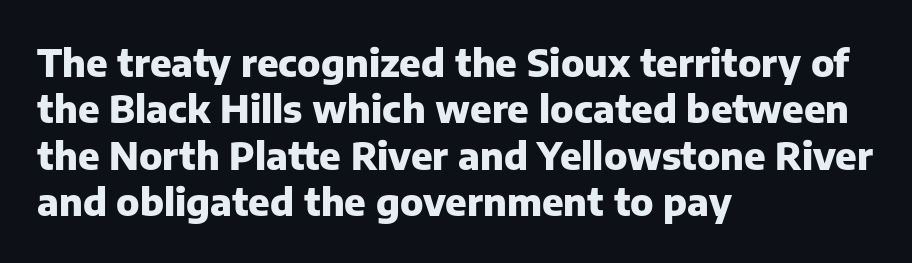
The image shows 38 px heavy sans-serif type, upright; set left-aligned, line spacing 1.22x, normal letter spacing, not underlined; low stroke contrast and a medium x-height.
